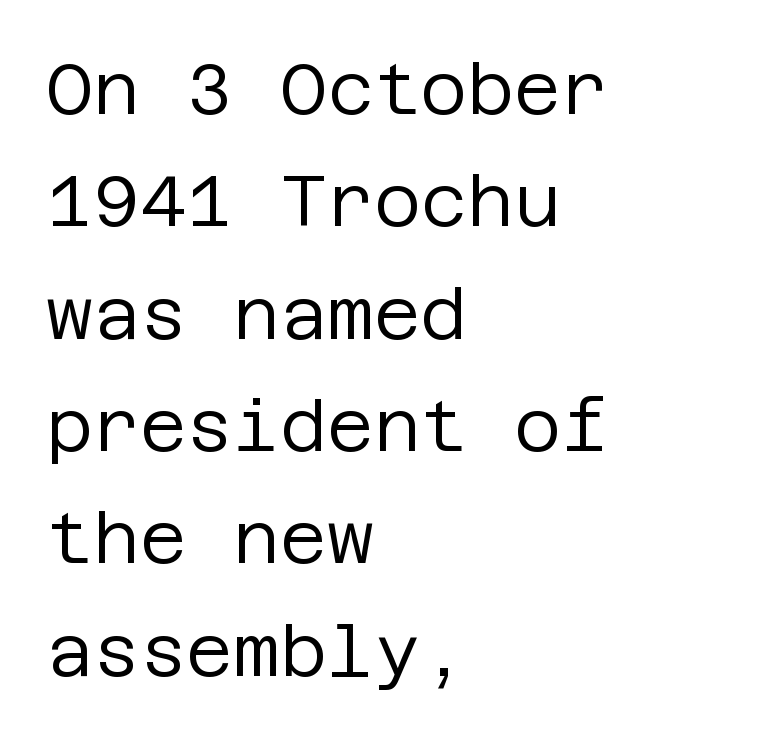
{"serif": "no", "italic": "no", "bold": "no", "weight": "regular", "width": "normal", "stroke_contrast": "low", "x_height": "large", "underline": "no", "align": "left", "line_spacing": "normal", "line_spacing_ratio": 1.56, "letter_spacing": "normal", "letter_spacing_em": 0.0, "glyph_px": 72}
